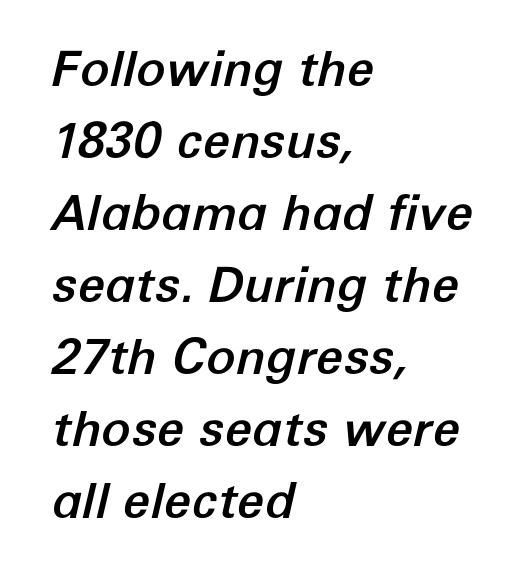
The image shows 49 px text type, italic (leaning right); set left-aligned, normal line spacing (1.47x), normal letter spacing, not underlined; low stroke contrast and a medium x-height.
